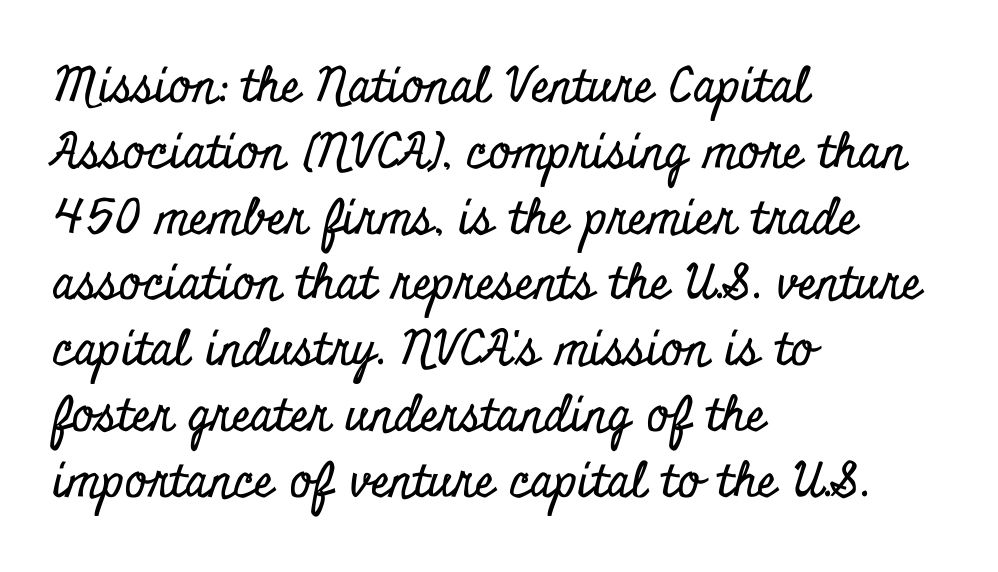
Vertical spacing — default. Plain, unruled lines of type. Character widths vary here, with narrow letters taking less room than wide ones. Tracking value appears to be zero — textbook default spacing. Leftover space on each line is placed entirely after the last word.
